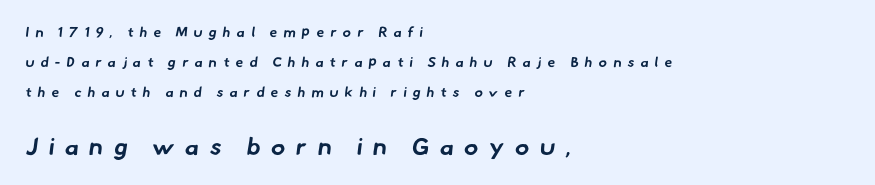
The image shows 24 px bold type; set left-aligned, loose line spacing (2.16x), unusually wide letter spacing (+0.44 em), not underlined; the second (bottom) block is 1.71x larger.
